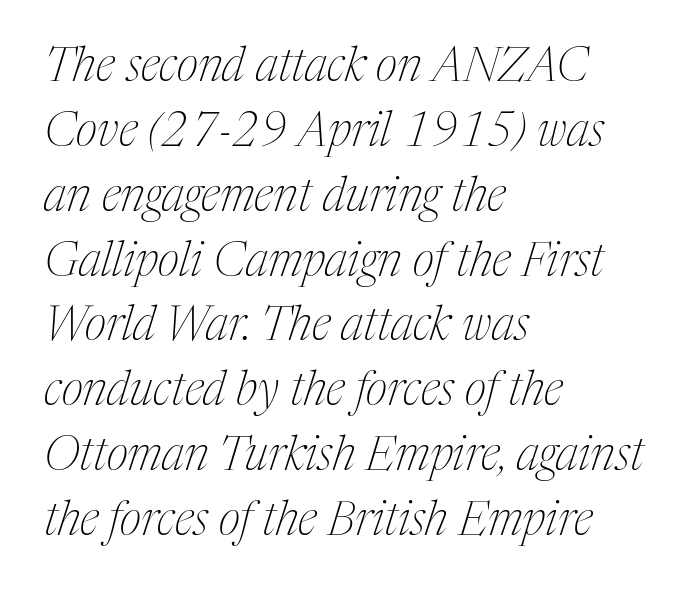
Q: Is the text bold? A: No.
Q: Is the text italic (slanted)? A: Yes, it leans right by about 17 degrees.
Q: Is the typeface a serif or a sans-serif typeface? A: Serif.
Q: Is the text underlined? A: No.
Q: How is the paragraph aligned? A: Left-aligned.
Q: Is the spacing between letters normal or unusually wide? A: Normal.
Q: Is the spacing between lines tight, normal or loose? A: Normal.
Q: Width (condensed, normal, or wide)? A: Condensed.
Q: Stroke contrast? A: Medium.
Q: x-height? A: Medium.
Q: Monospaced? A: No.
